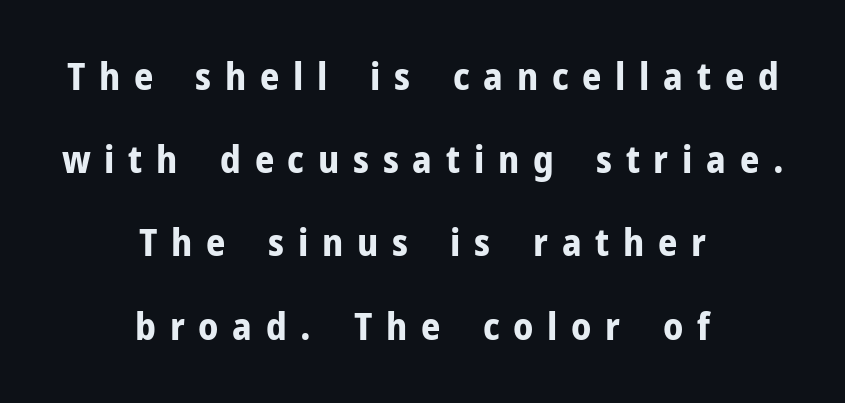
The image shows 38 px bold sans-serif type, upright; set centered, loose line spacing (2.19x), unusually wide letter spacing (+0.36 em), not underlined; low stroke contrast and a medium x-height.
